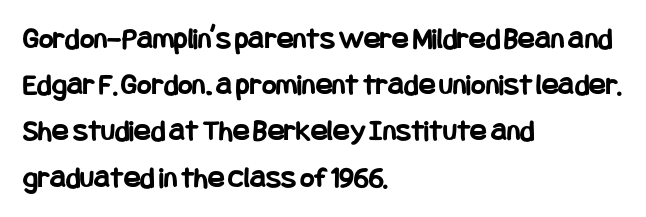
{"serif": "no", "italic": "no", "bold": "yes", "weight": "bold", "width": "condensed", "stroke_contrast": "low", "x_height": "large", "underline": "no", "align": "left", "line_spacing": "normal", "line_spacing_ratio": 1.49, "letter_spacing": "normal", "letter_spacing_em": 0.0, "glyph_px": 31}
